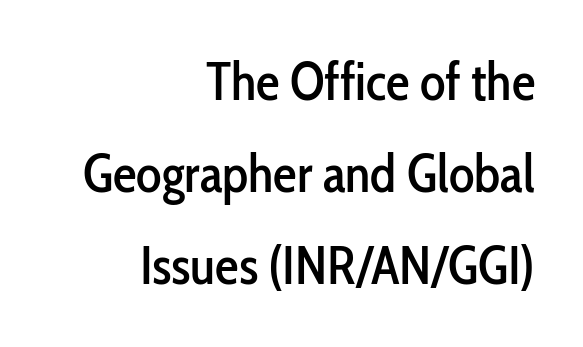
The image shows 53 px condensed sans-serif type, upright; set right-aligned, line spacing 1.74x, normal letter spacing, not underlined; low stroke contrast and a medium x-height.
